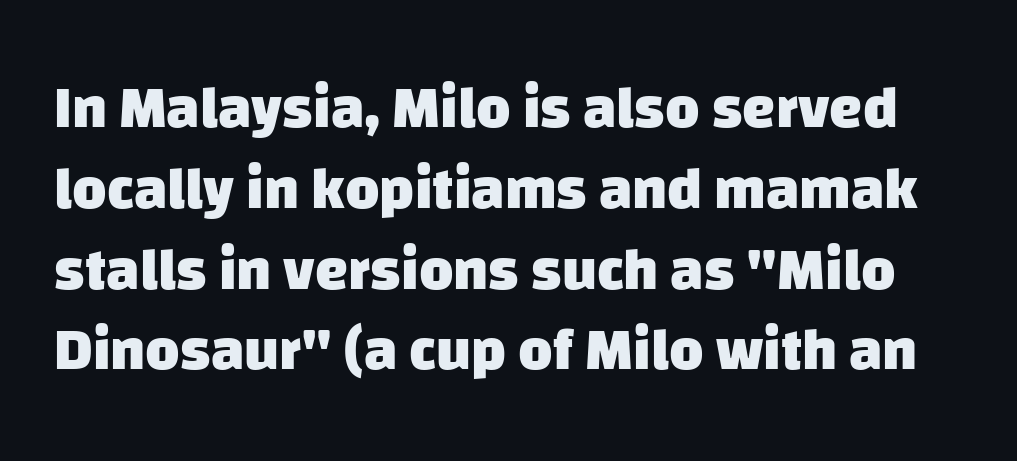
Emphasis by weight is at full strength: bold. The gaps between neighbouring characters are ordinary and unremarkable. Font category for this specimen: sans-serif. How would I describe the line gaps? Plain and ordinary. Do the characters align in a grid? No, the font is proportional.
